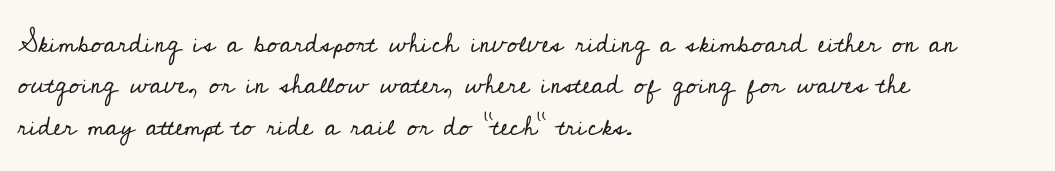
{"bold": "no", "underline": "no", "align": "left", "line_spacing": "normal", "line_spacing_ratio": 1.53, "letter_spacing": "normal", "letter_spacing_em": 0.0, "glyph_px": 27}
